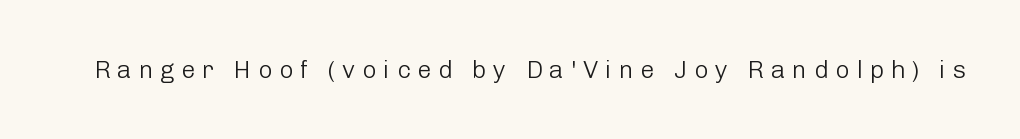
{"italic": "no", "bold": "no", "underline": "no", "letter_spacing": "wide", "letter_spacing_em": 0.27, "glyph_px": 25}
